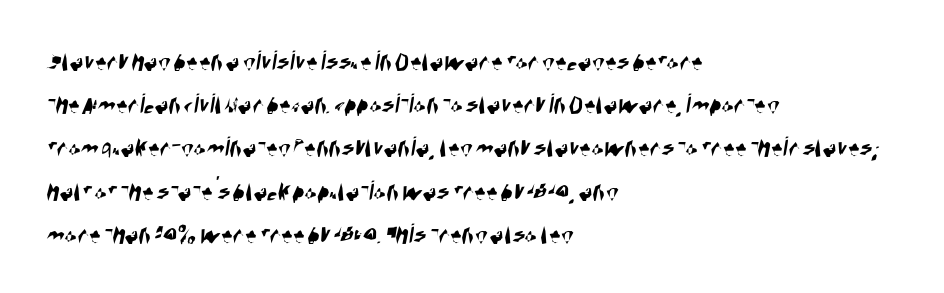
Q: Is the typeface a serif or a sans-serif typeface? A: Sans-serif.
Q: Is the text underlined? A: No.
Q: How is the paragraph aligned? A: Left-aligned.
Q: Is the spacing between letters normal or unusually wide? A: Normal.
Q: Is the spacing between lines tight, normal or loose? A: Normal.
Q: Width (condensed, normal, or wide)? A: Condensed.
Q: Stroke contrast? A: High.
Q: x-height? A: Large.
Q: Monospaced? A: No.
